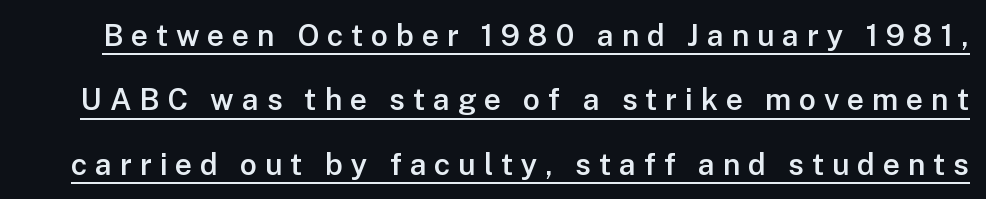
The image shows 30 px semibold sans-serif type, upright; set loose line spacing (2.15x), unusually wide letter spacing (+0.26 em), underlined; low stroke contrast and a medium x-height.
